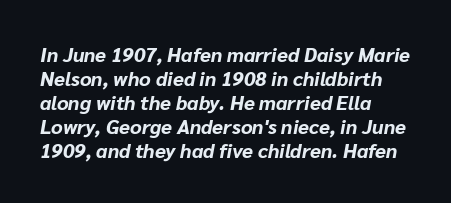
{"italic": "yes", "lean": "right", "slant_degrees": 10, "bold": "yes", "underline": "no", "align": "left", "line_spacing_ratio": 1.2, "letter_spacing": "normal", "letter_spacing_em": 0.0, "glyph_px": 20}
